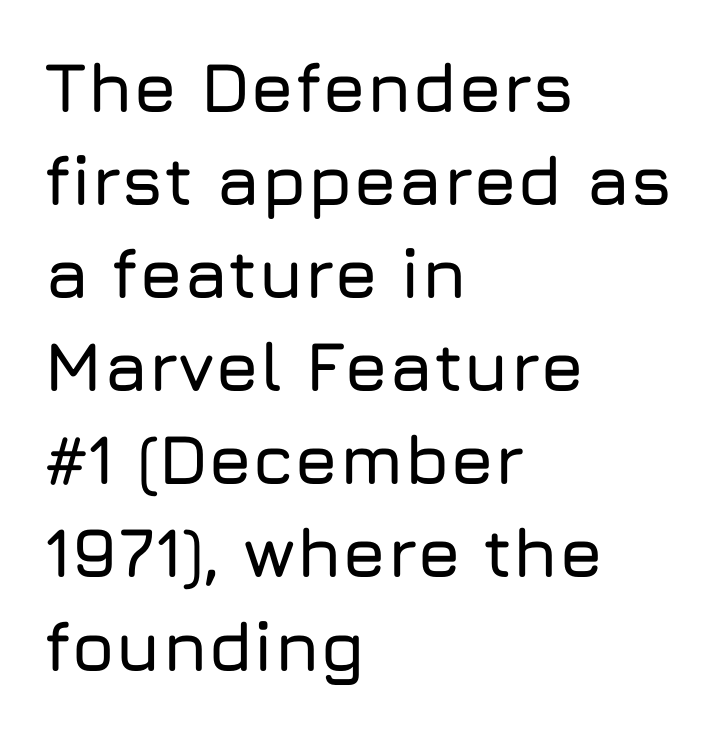
There is no visible air inserted between adjacent glyphs. Notice how the stems are strictly vertical — no italics here. A classic flush-left, rag-right setting is used for this passage. Compared with typical paragraphs, the rows here are spaced about the same. Spacing verdict: proportional, widths tailored to each character.
